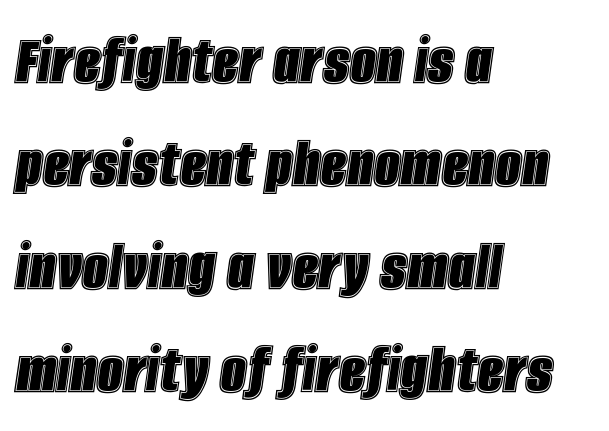
Q: Is the text italic (slanted)? A: Yes, it leans right by about 8 degrees.
Q: Is the text underlined? A: No.
Q: How is the paragraph aligned? A: Left-aligned.
Q: Is the spacing between letters normal or unusually wide? A: Normal.
Q: Is the spacing between lines tight, normal or loose? A: Normal.
Q: Width (condensed, normal, or wide)? A: Condensed.
Q: x-height? A: Large.
Q: Monospaced? A: No.
